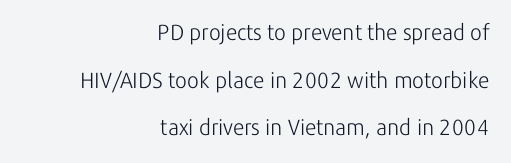
Q: Is the text bold? A: No.
Q: Is the text italic (slanted)? A: No, it is upright.
Q: Is the text underlined? A: No.
Q: How is the paragraph aligned? A: Right-aligned.
Q: Is the spacing between letters normal or unusually wide? A: Normal.
Q: Is the spacing between lines tight, normal or loose? A: Loose.
